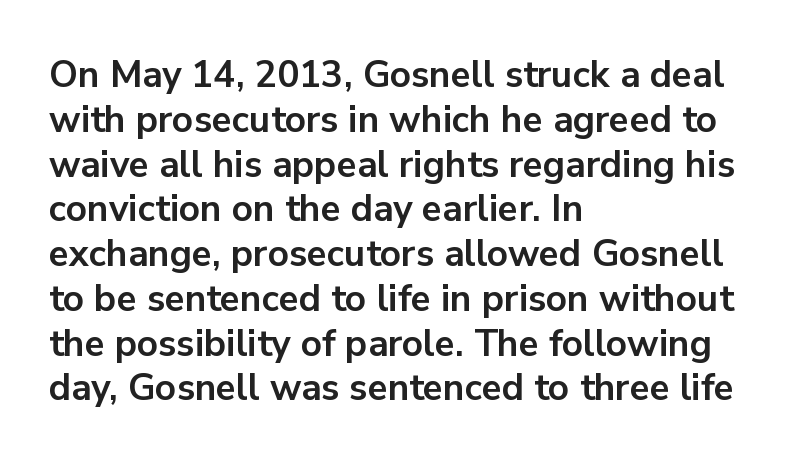
{"serif": "no", "italic": "no", "bold": "yes", "weight": "bold", "width": "normal", "stroke_contrast": "low", "x_height": "medium", "monospaced": "no", "underline": "no", "align": "left", "line_spacing_ratio": 1.21, "letter_spacing": "normal", "letter_spacing_em": 0.0, "glyph_px": 37}
